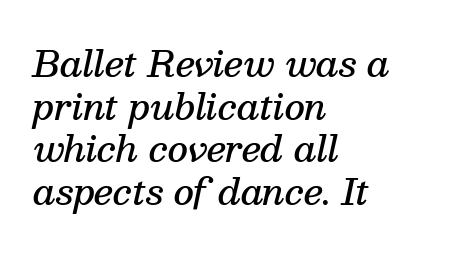
The face used here is seriffed, in the tradition of book romans. This sample uses plain, unmodified letter spacing. Each row of text sits above clean, open space. All the whitespace from short lines collects on the right.
